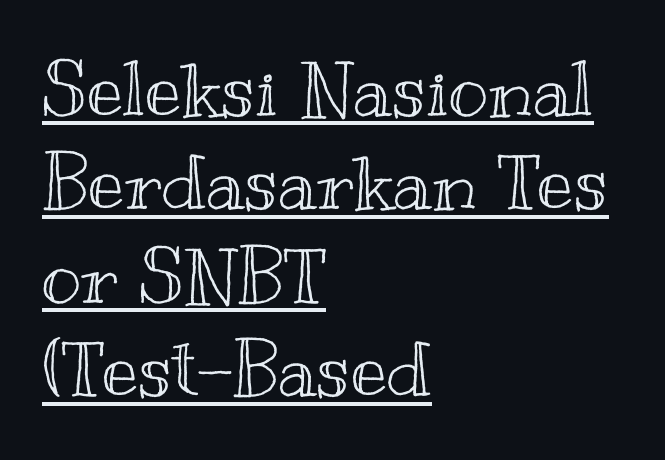
The image shows 76 px wide type, upright; set left-aligned, line spacing 1.23x, normal letter spacing, underlined; a small x-height.
